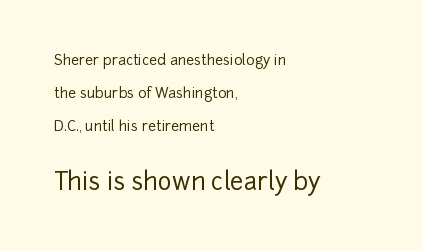
The image shows 24 px text type, upright; set left-aligned, loose line spacing (2.36x), normal letter spacing, not underlined; the second (bottom) block is 1.71x larger.
